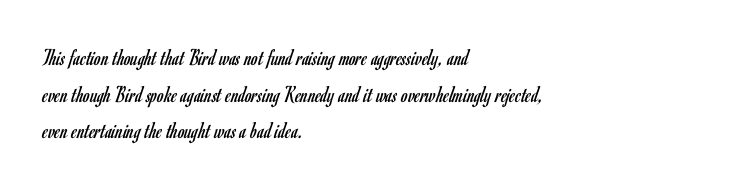
Standard letterfit; no display-style spreading of the glyphs. No chunkiness to these letters — they're not bold. Does the copy run flush right? No — it runs flush left.
